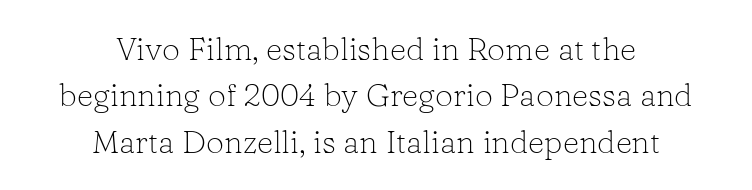
Q: Is the text bold? A: No.
Q: Is the text italic (slanted)? A: No, it is upright.
Q: Is the typeface a serif or a sans-serif typeface? A: Serif.
Q: Is the text underlined? A: No.
Q: How is the paragraph aligned? A: Centered.
Q: Is the spacing between letters normal or unusually wide? A: Normal.
Q: Is the spacing between lines tight, normal or loose? A: Normal.
Q: Width (condensed, normal, or wide)? A: Normal.
Q: Stroke contrast? A: Low.
Q: x-height? A: Medium.
Q: Monospaced? A: No.
